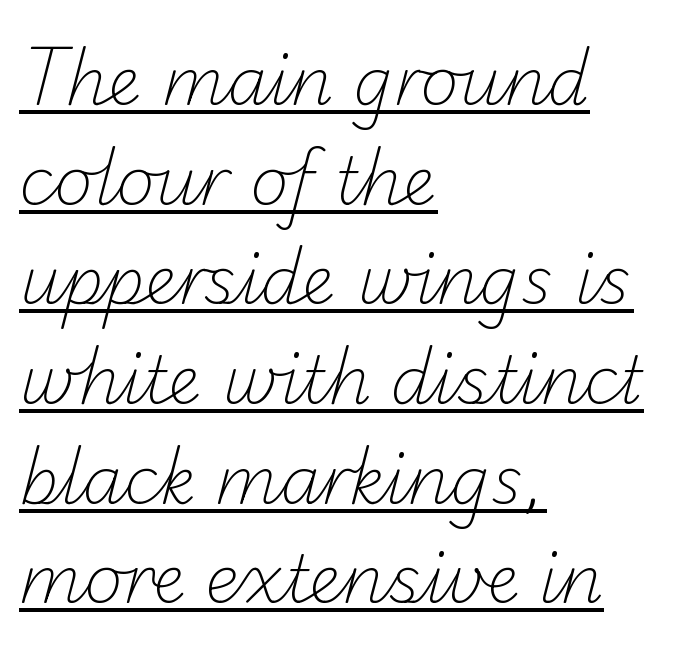
Q: Is the text bold? A: No.
Q: Is the typeface a serif or a sans-serif typeface? A: Sans-serif.
Q: Is the text underlined? A: Yes.
Q: How is the paragraph aligned? A: Left-aligned.
Q: Is the spacing between letters normal or unusually wide? A: Normal.
Q: Is the spacing between lines tight, normal or loose? A: Normal.
Q: Width (condensed, normal, or wide)? A: Normal.
Q: Stroke contrast? A: Low.
Q: x-height? A: Small.
Q: Monospaced? A: No.
